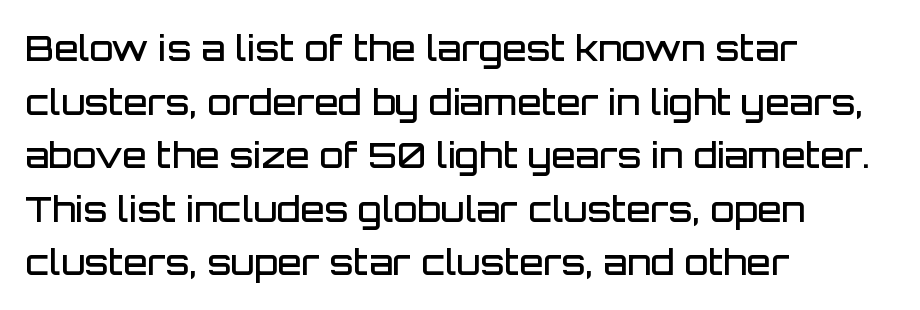
Q: Is the text bold? A: Semi-bold.
Q: Is the text italic (slanted)? A: No, it is upright.
Q: Is the typeface a serif or a sans-serif typeface? A: Sans-serif.
Q: Is the text underlined? A: No.
Q: How is the paragraph aligned? A: Left-aligned.
Q: Is the spacing between letters normal or unusually wide? A: Normal.
Q: Is the spacing between lines tight, normal or loose? A: Normal.
Q: Width (condensed, normal, or wide)? A: Normal.
Q: Stroke contrast? A: Low.
Q: x-height? A: Large.
Q: Monospaced? A: No.
